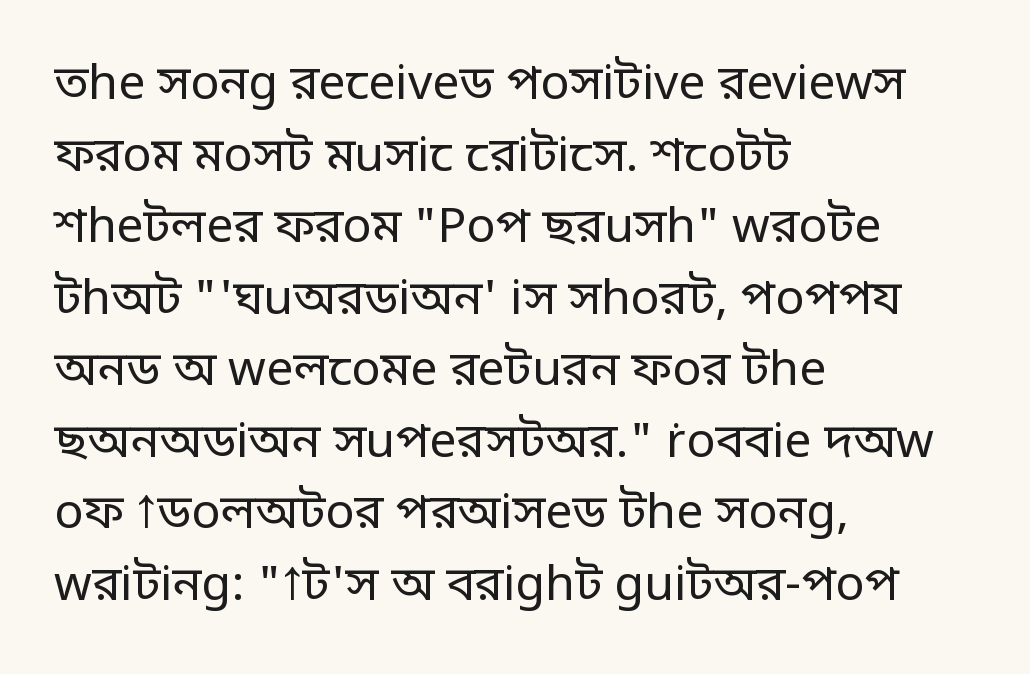
Horizontal alignment here is leftward, the default for most running prose. The foot of each line stays bare and open. Short note: letters normally spaced. The font is comparable to plain body text, perhaps lighter. A typesetter would call this proportional, since set widths differ per character.
